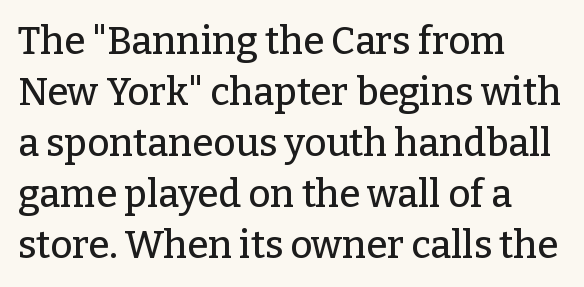
{"serif": "yes", "italic": "no", "width": "normal", "stroke_contrast": "low", "x_height": "medium", "monospaced": "no", "underline": "no", "align": "left", "line_spacing": "normal", "line_spacing_ratio": 1.34, "letter_spacing": "normal", "letter_spacing_em": 0.0, "glyph_px": 38}
